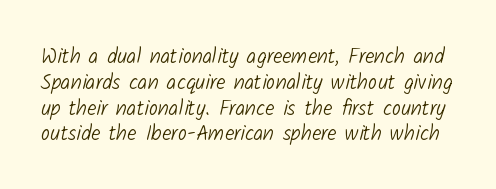
{"bold": "no", "underline": "no", "line_spacing_ratio": 1.23, "letter_spacing": "normal", "letter_spacing_em": 0.0, "glyph_px": 21}
